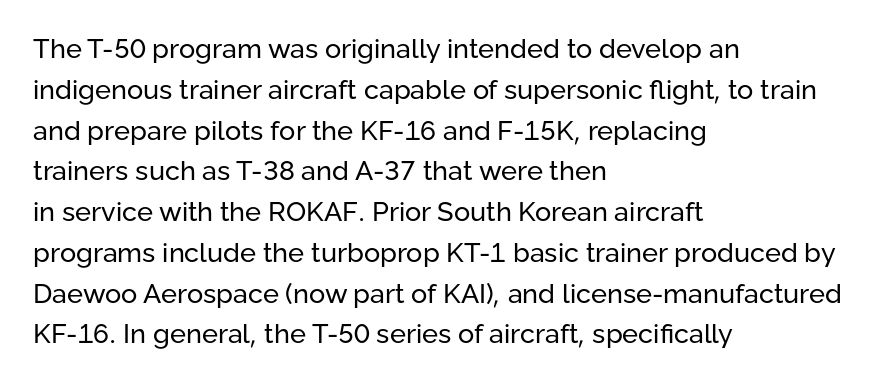
Q: Is the text bold? A: No.
Q: Is the text italic (slanted)? A: No, it is upright.
Q: Is the text underlined? A: No.
Q: How is the paragraph aligned? A: Left-aligned.
Q: Is the spacing between letters normal or unusually wide? A: Normal.
Q: Is the spacing between lines tight, normal or loose? A: Normal.
